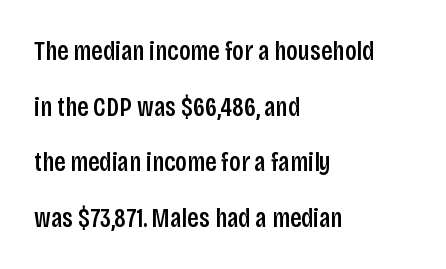
{"italic": "no", "bold": "semi", "underline": "no", "align": "left", "line_spacing": "loose", "line_spacing_ratio": 2.06, "letter_spacing": "normal", "letter_spacing_em": 0.0, "glyph_px": 27}
